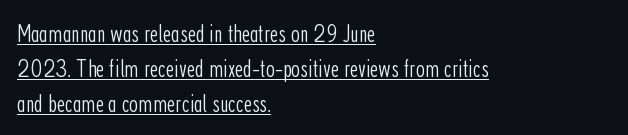
{"italic": "no", "bold": "no", "underline": "yes", "align": "left", "line_spacing": "normal", "line_spacing_ratio": 1.4, "letter_spacing": "normal", "letter_spacing_em": 0.0, "glyph_px": 25}
